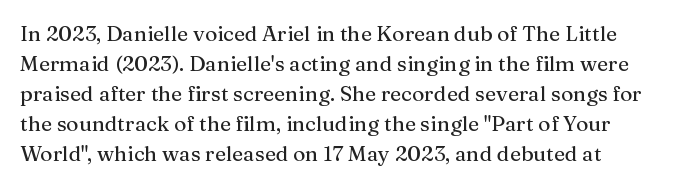
Rows of type keep a routine distance in the vertical direction. Ascenders rise straight up at ninety degrees. Tracking here is standard; glyphs follow each other at the usual distance. Rule under the text: the space is simply empty.
